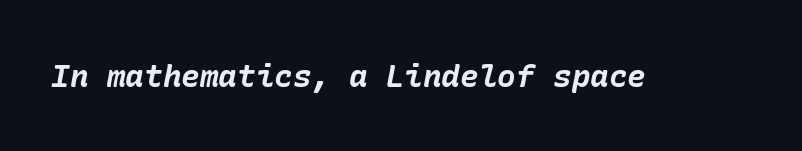
Q: Is the text bold? A: Yes.
Q: Is the text italic (slanted)? A: Yes, it leans right by about 10 degrees.
Q: Is the text underlined? A: No.
Q: Is the spacing between letters normal or unusually wide? A: Normal.
Q: Width (condensed, normal, or wide)? A: Normal.
Q: Stroke contrast? A: Low.
Q: x-height? A: Medium.
